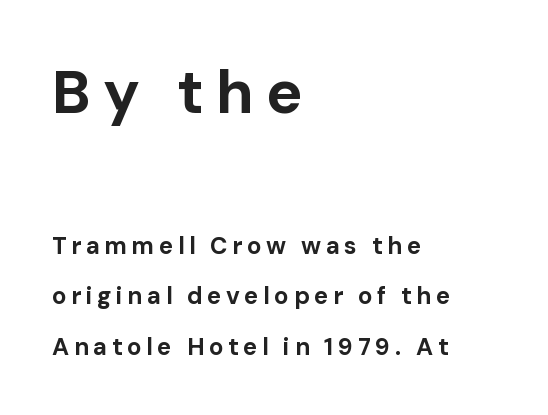
Students, this is bold: see how much ink each stroke carries. Every row of glyphs begins at an identical x-position on the left. Letters rest on an invisible, unmarked baseline. Posture: upright roman. Two sizes are in play, and the larger belongs to the first block.
